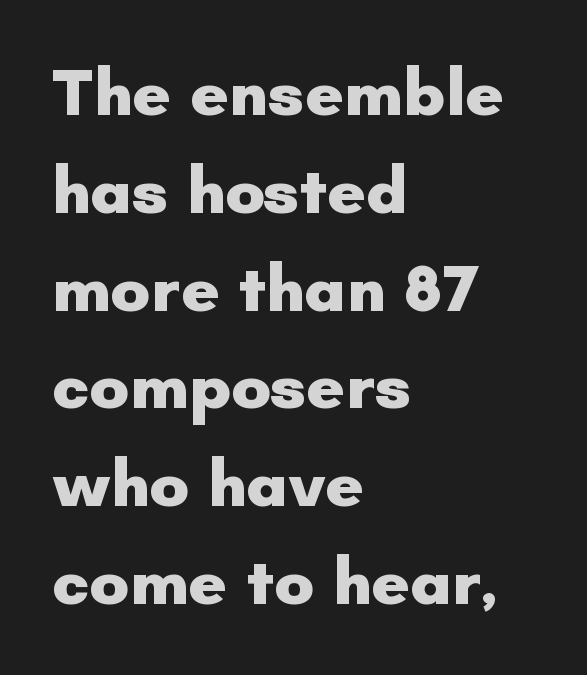
Each letter keeps its own natural width here, so spacing adapts to shape. Letter spacing: default. What weight is shown? A full bold with thick strokes. Lines of text with bare space underneath.
